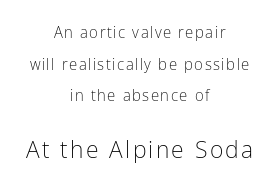
{"italic": "no", "bold": "no", "underline": "no", "align": "center", "line_spacing": "loose", "line_spacing_ratio": 2.11, "larger_block": "second", "size_ratio": 1.53, "glyph_px": 23}
